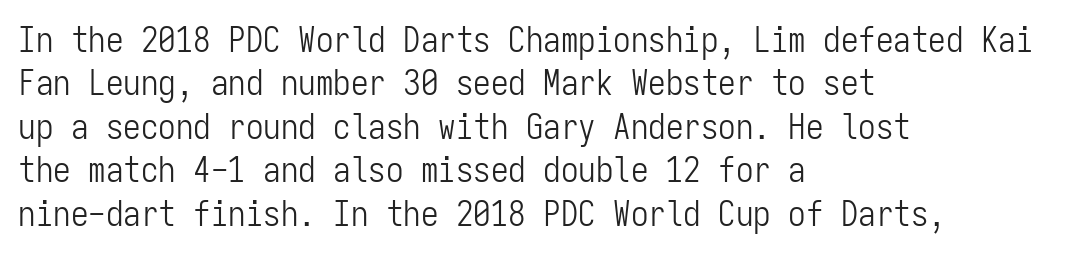
Q: Is the text bold? A: No.
Q: Is the text italic (slanted)? A: No, it is upright.
Q: Is the typeface a serif or a sans-serif typeface? A: Sans-serif.
Q: Is the text underlined? A: No.
Q: How is the paragraph aligned? A: Left-aligned.
Q: Is the spacing between letters normal or unusually wide? A: Normal.
Q: Width (condensed, normal, or wide)? A: Condensed.
Q: Stroke contrast? A: Low.
Q: x-height? A: Medium.
Q: Monospaced? A: Yes.
